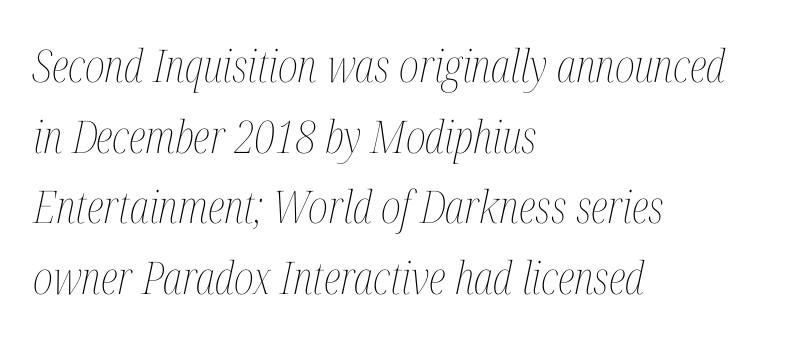
{"italic": "yes", "lean": "right", "slant_degrees": 12, "bold": "no", "weight": "thin", "width": "condensed", "stroke_contrast": "medium", "x_height": "medium", "monospaced": "no", "underline": "no", "align": "left", "line_spacing": "normal", "line_spacing_ratio": 1.57, "letter_spacing": "normal", "letter_spacing_em": 0.0, "glyph_px": 45}
